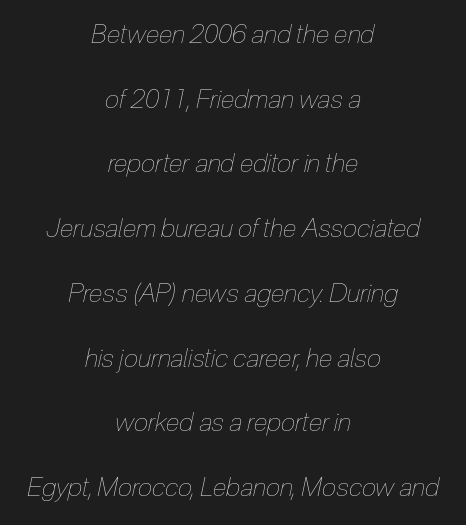
{"italic": "yes", "lean": "right", "slant_degrees": 12, "bold": "no", "underline": "no", "align": "center", "line_spacing": "loose", "line_spacing_ratio": 2.49, "letter_spacing": "normal", "letter_spacing_em": 0.0, "glyph_px": 26}
